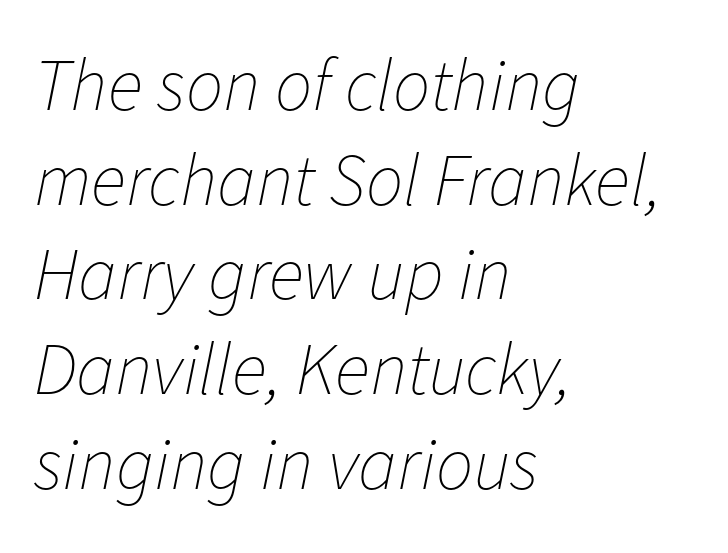
The image shows 74 px thin type, italic (leaning right); set left-aligned, normal line spacing (1.28x), normal letter spacing, not underlined; low stroke contrast and a medium x-height.
